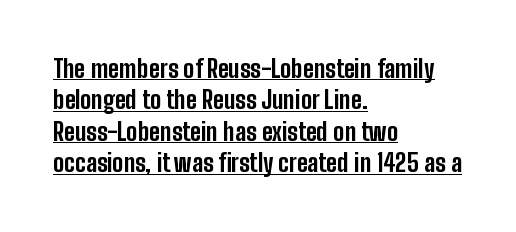
The passage shown is emphatically bold. Check the space under the baseline: a stroke is drawn there. One-word summary of the alignment: left. The type sits square on the baseline with zero lean.
